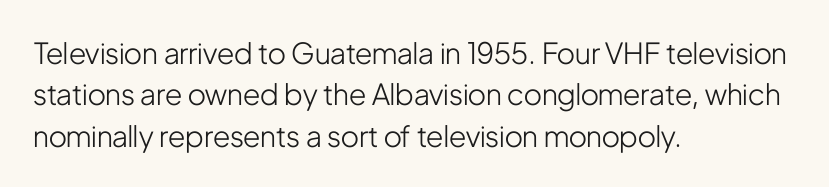
Looks like regular typesetting: each glyph gets only the width it needs. One glance says typical: line gaps are just what's usual. The paragraph has a hard left edge and a soft right edge. Posture: upright roman. Weight: regular or lighter.
